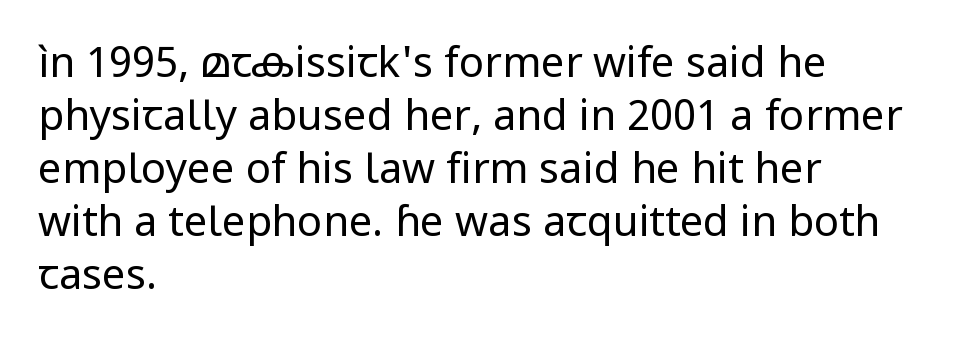
A typesetter would label this face a sans. Weight class: somewhere from thin through regular. Note the varied advance widths — an 'i' is clearly narrower than an 'm'. Vertical strokes here are truly vertical. Lines of text with bare space underneath.
